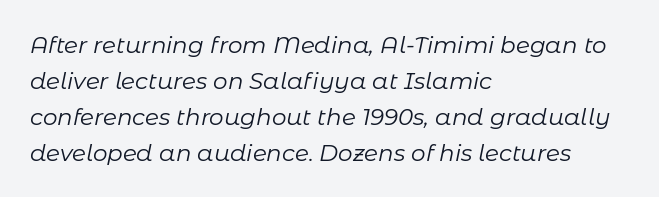
The image shows 23 px text type, italic (leaning right); set left-aligned, normal line spacing (1.56x), normal letter spacing, not underlined.
